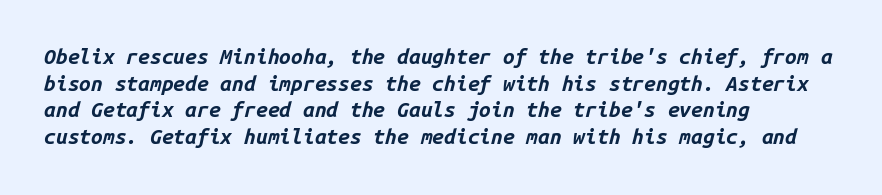
{"italic": "yes", "lean": "right", "slant_degrees": 14, "bold": "yes", "underline": "no", "align": "left", "line_spacing": "normal", "line_spacing_ratio": 1.27, "letter_spacing": "normal", "letter_spacing_em": 0.0, "glyph_px": 21}
